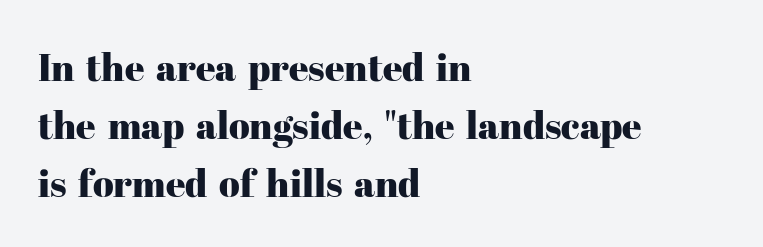
{"serif": "yes", "italic": "no", "width": "normal", "stroke_contrast": "high", "x_height": "medium", "monospaced": "no", "underline": "no", "align": "left", "line_spacing": "normal", "line_spacing_ratio": 1.52, "letter_spacing": "normal", "letter_spacing_em": 0.0, "glyph_px": 38}
